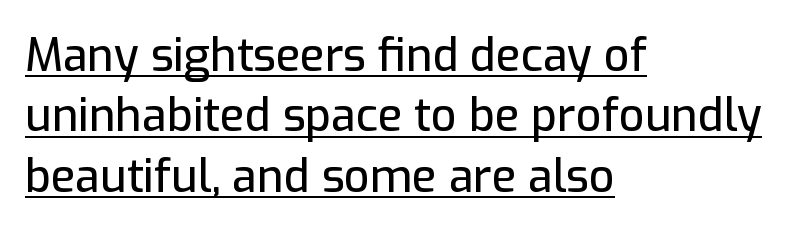
Evenly set lines give the paragraph a standard silhouette. The rendering uses natural spacing where letterforms have individual widths. A typesetter would mark this as roman, not italic. Letterform terminals end flat and unadorned throughout the passage. Does a line run under the words? Yes, clearly. The passage is arranged the way most books set body copy — flush left.
